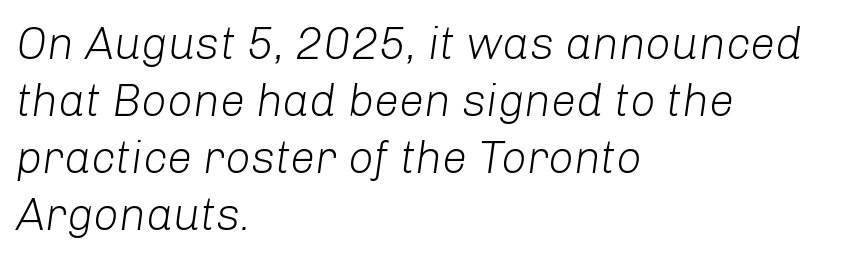
This sample is left-justified, so line endings fall wherever the words run out. No word sits above an underline. Tracking here is standard; glyphs follow each other at the usual distance. Interline gaps are of average width in this sample. The glyphs look as if they've been sheared to an angle.
